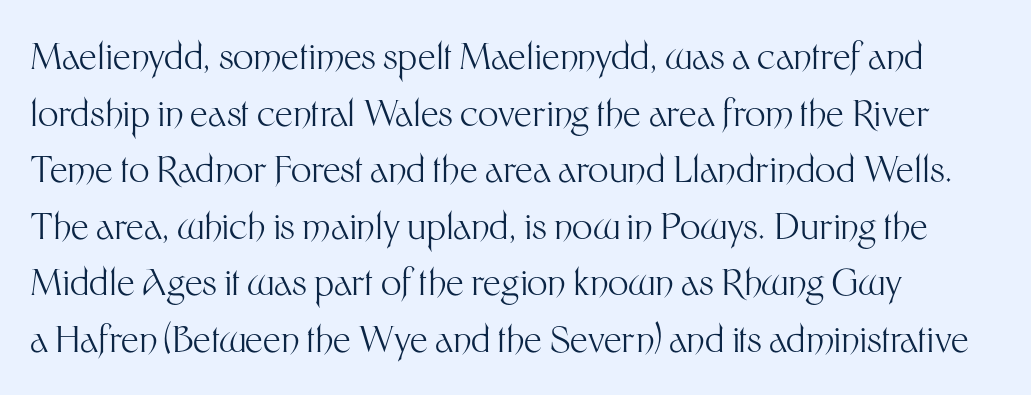
Notice how descenders clear the ascenders below comfortably — that's standard leading. Every character sits straight up, as roman type does. Stems here are at most as thick as an everyday book face. You can tell from the bare stems that sans-serif type was used.
